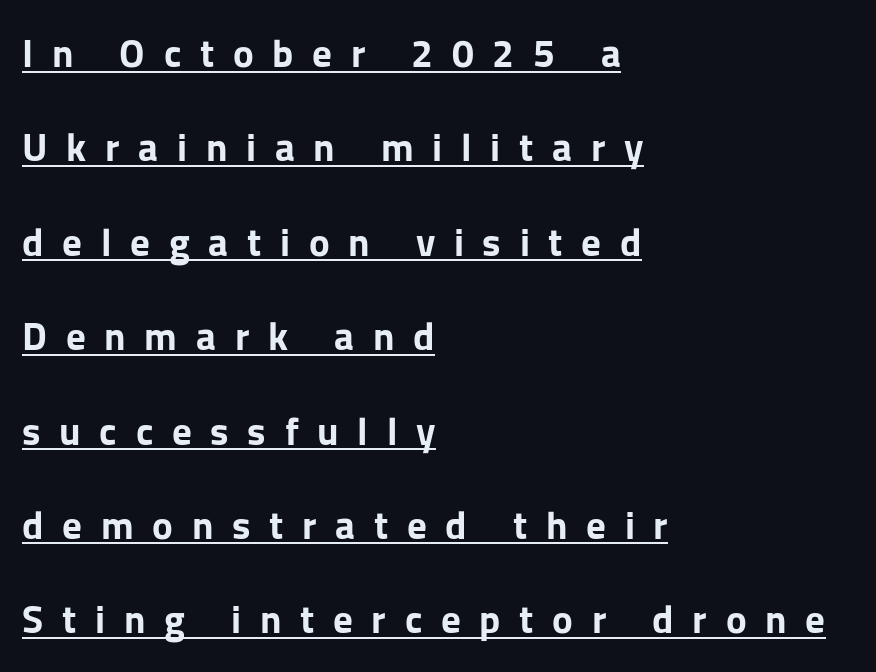
You could fit nearly another row in the gap between these rows. Tracking value appears strongly positive — letters spread wide. Compared with an ordinary text face, these strokes are far heavier — a full bold. Each letter keeps its own natural width here, so spacing adapts to shape. In terms of letterform style, serifs are entirely absent. Students, observe the line beneath the letters — that is underlining.
